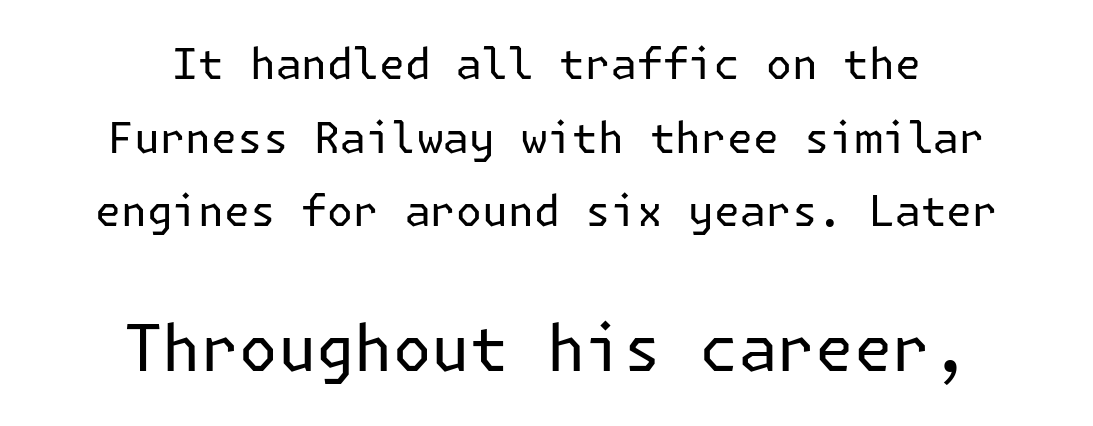
The image shows 64 px regular-weight sans-serif type, upright; set centered, line spacing 1.71x, normal letter spacing, not underlined; the second (bottom) block is 1.49x larger; low stroke contrast and a medium x-height.
